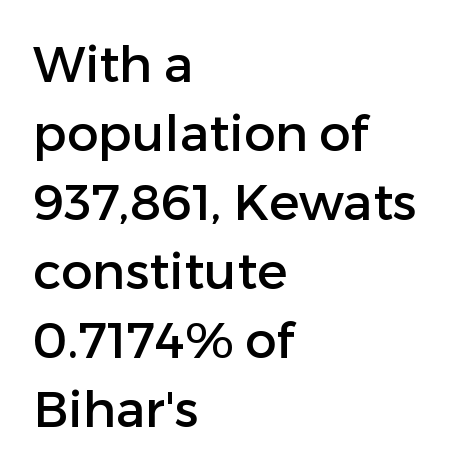
Does the type have serifs? No, each stem ends abruptly. Plain, unruled lines of type. Short and long lines alike share a common starting point at left. This sample keeps an unexceptional amount of space between lines. Tracking value appears to be zero — textbook default spacing.
